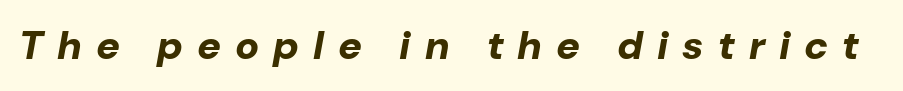
Q: Is the text bold? A: Yes.
Q: Is the text italic (slanted)? A: Yes, it leans right by about 10 degrees.
Q: Is the text underlined? A: No.
Q: Is the spacing between letters normal or unusually wide? A: Unusually wide.
Q: Width (condensed, normal, or wide)? A: Normal.
Q: Stroke contrast? A: Low.
Q: x-height? A: Medium.
Q: Monospaced? A: No.
